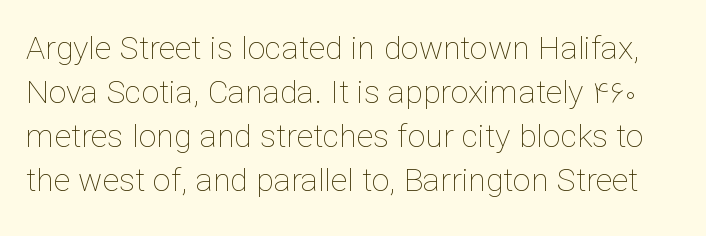
Q: Is the text bold? A: No.
Q: Is the text italic (slanted)? A: No, it is upright.
Q: Is the text underlined? A: No.
Q: Is the spacing between letters normal or unusually wide? A: Normal.
Q: Is the spacing between lines tight, normal or loose? A: Normal.
Q: Width (condensed, normal, or wide)? A: Normal.
Q: Stroke contrast? A: Low.
Q: x-height? A: Medium.
Q: Monospaced? A: No.
